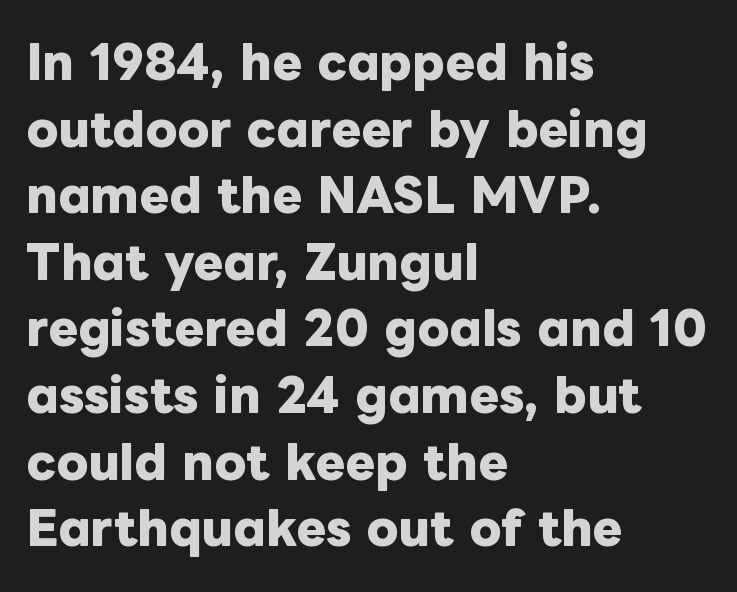
Layout note: lines flush left. Varying glyph widths throughout — classic text-font behaviour. Rendered with straight, roman letterforms. Check under the words: just untouched page. These lines carry a lot of weight — the face is fully bold. Honestly, the row spacing looks completely unremarkable.
